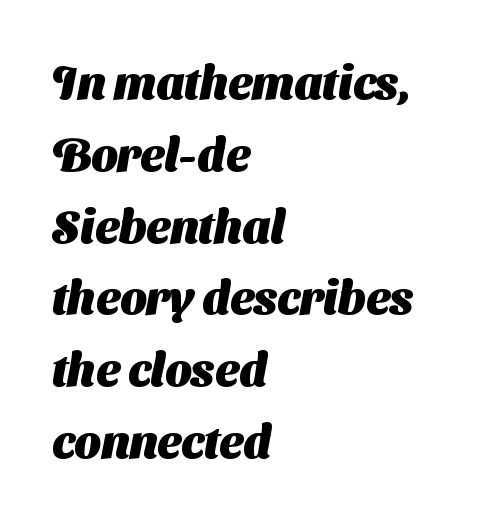
Leftover space on each line is placed entirely after the last word. Varying glyph widths throughout — classic text-font behaviour. The typesetting leans heavy: a genuine bold. Each word holds together tightly as a unit, with standard inter-letter gaps. Unmarked baselines from the first word to the last. Leading: standard.
